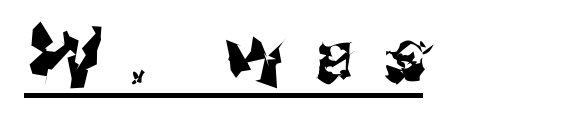
The image shows 75 px sans-serif type; set unusually wide letter spacing (+0.36 em), underlined; medium stroke contrast and a medium x-height.
